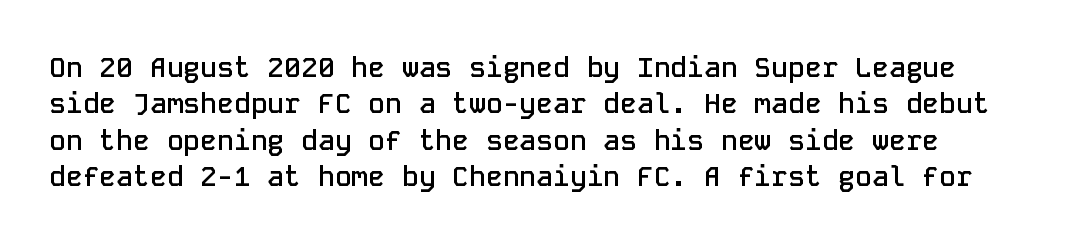
The image shows 28 px semibold sans-serif type, upright, monospaced; set normal line spacing (1.3x), normal letter spacing, not underlined; low stroke contrast and a medium x-height.
